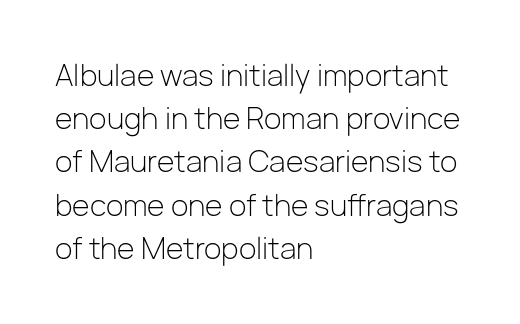
Q: Is the text bold? A: No.
Q: Is the text italic (slanted)? A: No, it is upright.
Q: Is the typeface a serif or a sans-serif typeface? A: Sans-serif.
Q: Is the text underlined? A: No.
Q: How is the paragraph aligned? A: Left-aligned.
Q: Is the spacing between letters normal or unusually wide? A: Normal.
Q: Is the spacing between lines tight, normal or loose? A: Normal.
Q: Width (condensed, normal, or wide)? A: Normal.
Q: Stroke contrast? A: Low.
Q: x-height? A: Medium.
Q: Monospaced? A: No.
